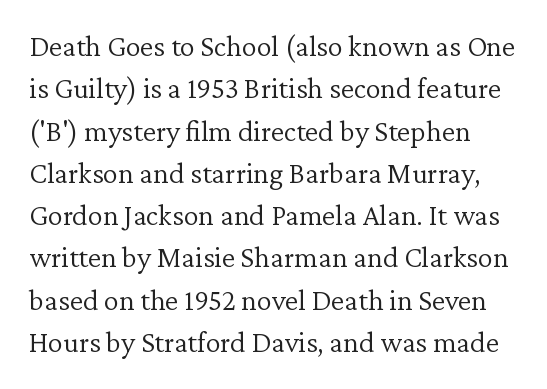
Q: Is the text bold? A: No.
Q: Is the text italic (slanted)? A: No, it is upright.
Q: Is the typeface a serif or a sans-serif typeface? A: Serif.
Q: Is the text underlined? A: No.
Q: Is the spacing between letters normal or unusually wide? A: Normal.
Q: Is the spacing between lines tight, normal or loose? A: Normal.
Q: Width (condensed, normal, or wide)? A: Normal.
Q: Stroke contrast? A: Low.
Q: x-height? A: Medium.
Q: Monospaced? A: No.
